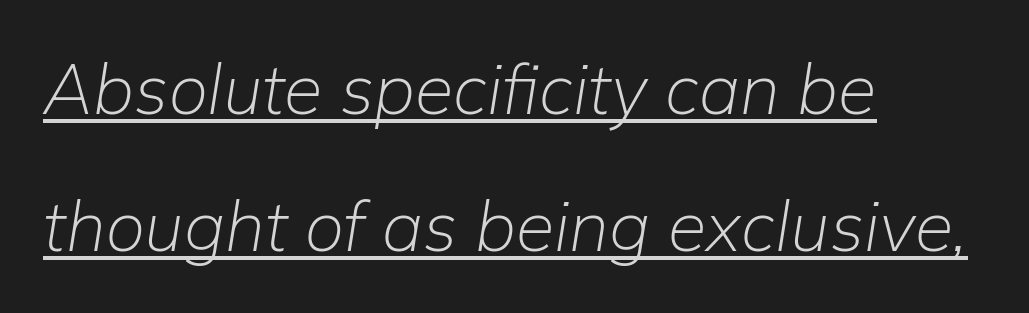
{"italic": "yes", "lean": "right", "slant_degrees": 9, "bold": "no", "weight": "light", "width": "normal", "stroke_contrast": "low", "x_height": "medium", "monospaced": "no", "underline": "yes", "align": "left", "line_spacing": "loose", "line_spacing_ratio": 1.96, "letter_spacing": "normal", "letter_spacing_em": 0.0, "glyph_px": 70}
